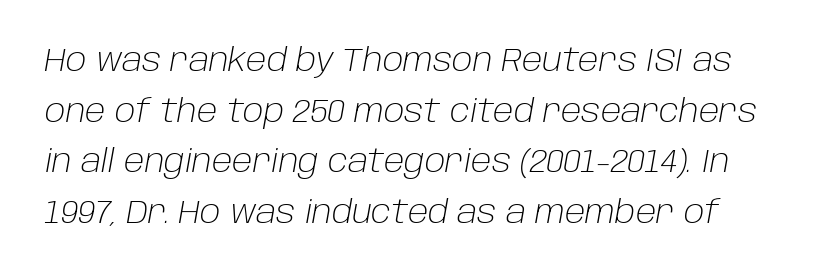
The image shows 32 px light type, italic (leaning right); set normal line spacing (1.58x), normal letter spacing, not underlined; low stroke contrast and a large x-height.
